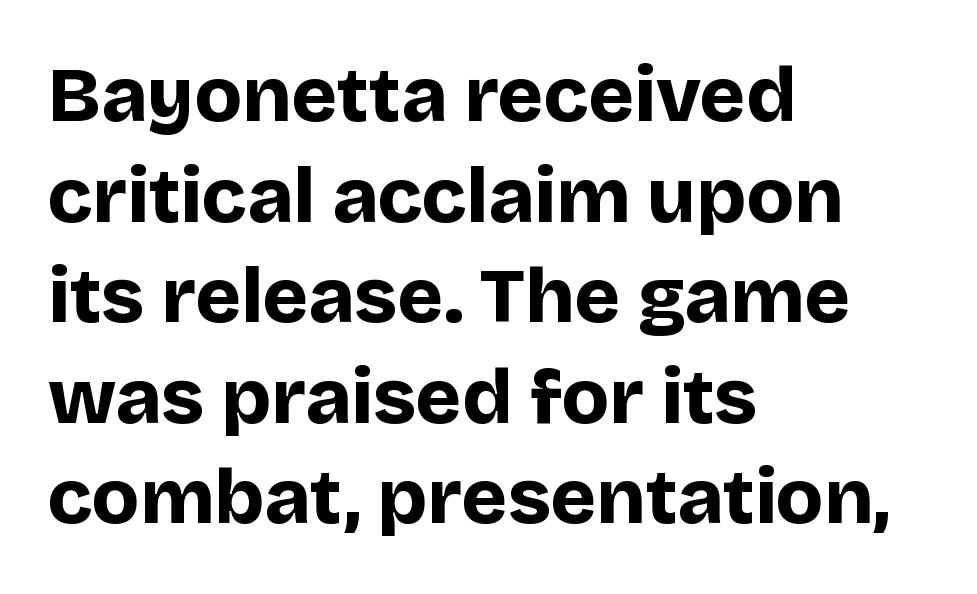
Quick note: underline off. The setting favours the left margin, as ordinary paragraphs usually do. The face used here is a sans, in the tradition of grotesques and geometrics. Plenty of ink on the page — the face is bold. Is the letter spacing exaggerated? No — it looks like the ordinary default. Designer's note — italics off, roman on.
